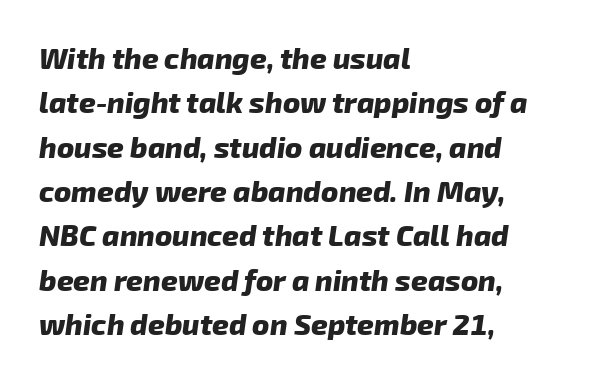
Q: Is the text bold? A: Yes.
Q: Is the typeface a serif or a sans-serif typeface? A: Sans-serif.
Q: Is the text underlined? A: No.
Q: How is the paragraph aligned? A: Left-aligned.
Q: Is the spacing between letters normal or unusually wide? A: Normal.
Q: Is the spacing between lines tight, normal or loose? A: Normal.
Q: Width (condensed, normal, or wide)? A: Normal.
Q: Stroke contrast? A: Low.
Q: x-height? A: Medium.
Q: Monospaced? A: No.
